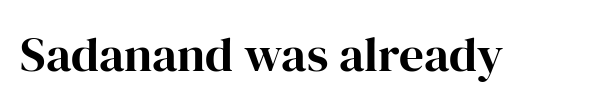
{"serif": "yes", "italic": "no", "width": "normal", "stroke_contrast": "high", "x_height": "medium", "monospaced": "no", "underline": "no", "letter_spacing": "normal", "letter_spacing_em": 0.0, "glyph_px": 49}
